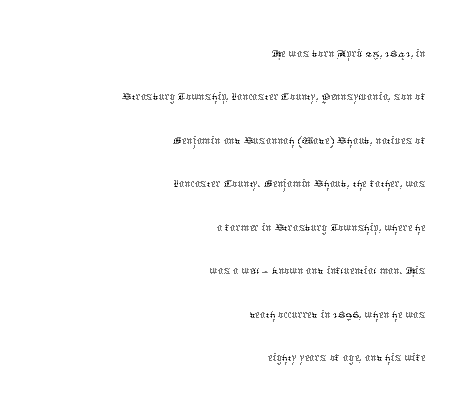
The image shows 27 px text type, upright; set right-aligned, normal line spacing (1.61x), normal letter spacing, not underlined.
